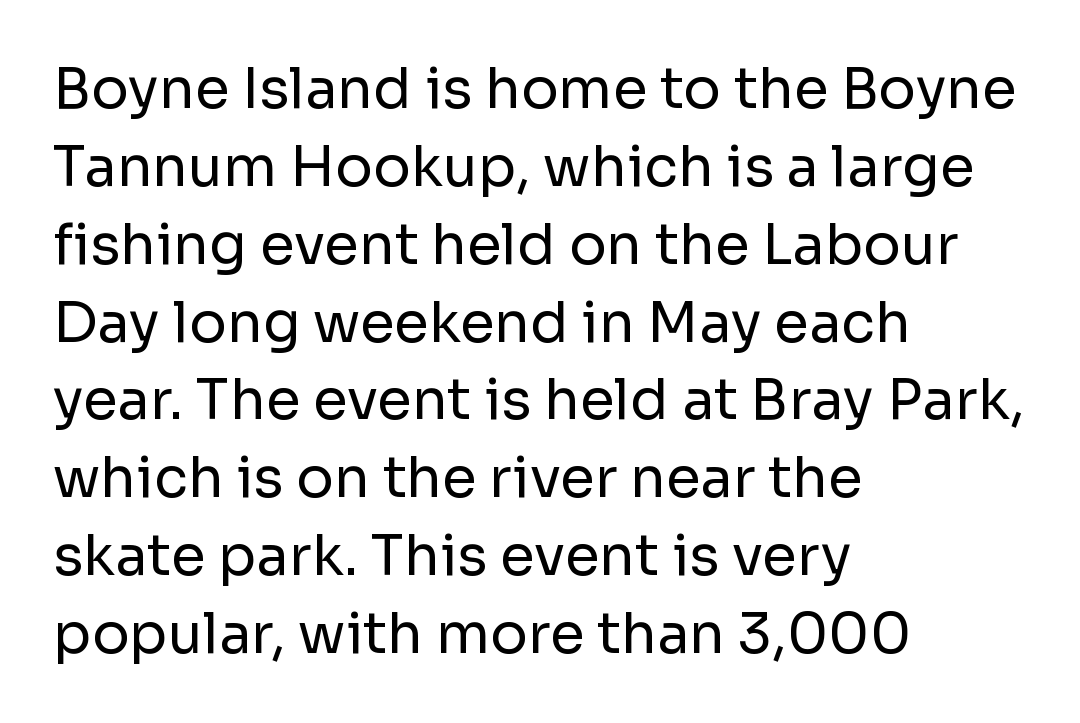
Standard letterfit; no display-style spreading of the glyphs. When letters stand straight like this, we call the style roman or upright. Think standard paragraph weight, or any step lighter than that. Character widths vary here, with narrow letters taking less room than wide ones. The space between consecutive lines is moderate.
